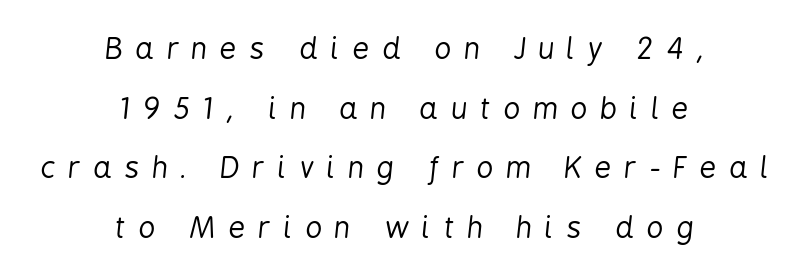
Q: Is the text bold? A: No.
Q: Is the text italic (slanted)? A: Yes, it leans right by about 6 degrees.
Q: Is the text underlined? A: No.
Q: How is the paragraph aligned? A: Centered.
Q: Is the spacing between letters normal or unusually wide? A: Unusually wide.
Q: Is the spacing between lines tight, normal or loose? A: Loose.
Q: Width (condensed, normal, or wide)? A: Condensed.
Q: Stroke contrast? A: Low.
Q: x-height? A: Medium.
Q: Monospaced? A: No.
